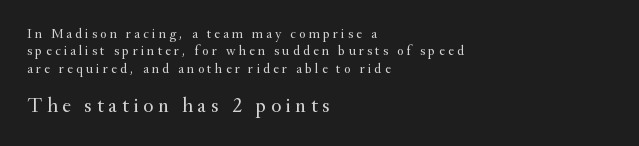
{"italic": "no", "bold": "no", "underline": "no", "align": "left", "line_spacing": "normal", "line_spacing_ratio": 1.25, "letter_spacing": "wide", "letter_spacing_em": 0.22, "larger_block": "second", "size_ratio": 1.5, "glyph_px": 21}
